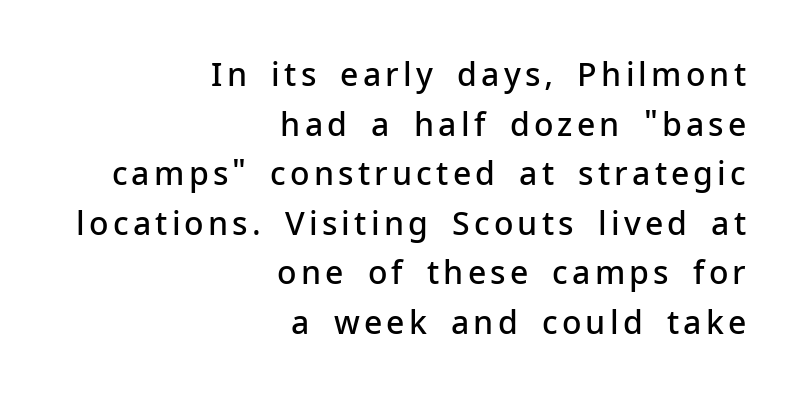
Compared with typical paragraphs, the rows here are spaced about the same. Rendered with straight, roman letterforms. Serifs: no, the terminals of the letterforms are clean. Students, this is semibold: more ink than regular, less than bold.
